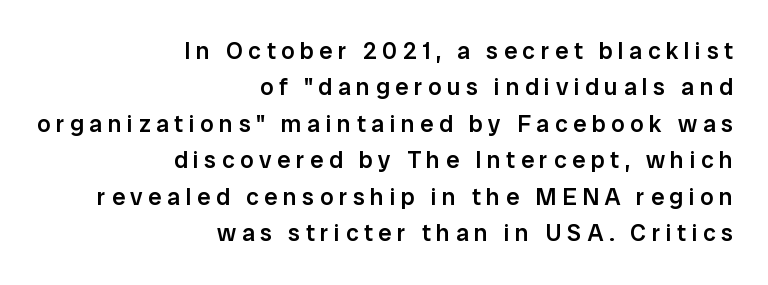
Set as a demibold, roughly 600 on the weight scale. Each row of text sits above clean, open space. A typesetter would call this heavily tracked-out type. Line ends are locked; line starts wander. Style check: upright. Summary of vertical rhythm: regular, with standard interline spacing.
